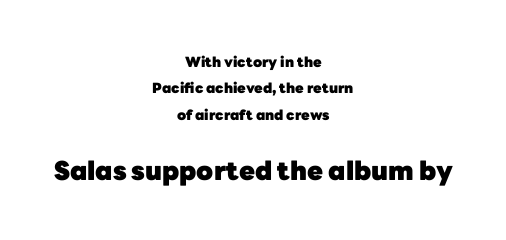
Q: Is the text bold? A: Yes.
Q: Is the text italic (slanted)? A: No, it is upright.
Q: Is the text underlined? A: No.
Q: How is the paragraph aligned? A: Centered.
Q: Is the spacing between letters normal or unusually wide? A: Normal.
Q: Which block of text is set in a larger size, the first (top) or the second (bottom)? A: The second (bottom) one.
